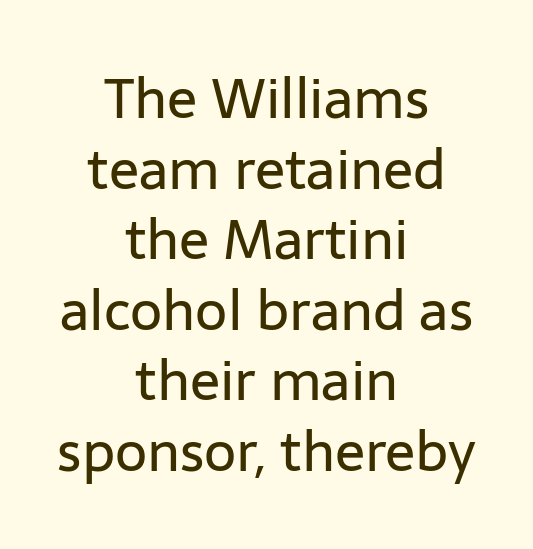
{"serif": "no", "italic": "no", "bold": "no", "weight": "regular", "width": "normal", "stroke_contrast": "low", "x_height": "medium", "monospaced": "no", "underline": "no", "align": "center", "line_spacing": "normal", "line_spacing_ratio": 1.26, "letter_spacing": "normal", "letter_spacing_em": 0.0, "glyph_px": 56}
